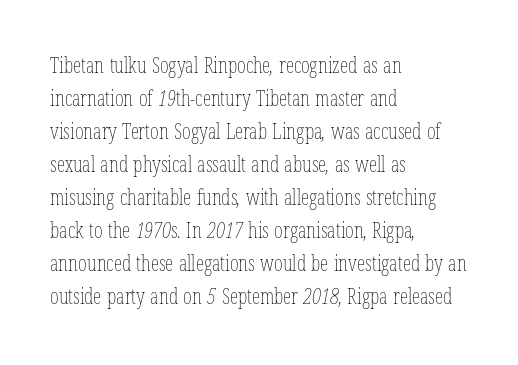
The image shows 21 px text type; set left-aligned, normal line spacing (1.57x), normal letter spacing, not underlined.
